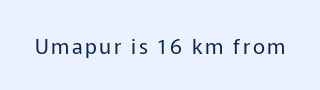
Q: Is the text bold? A: No.
Q: Is the text italic (slanted)? A: No, it is upright.
Q: Is the text underlined? A: No.
